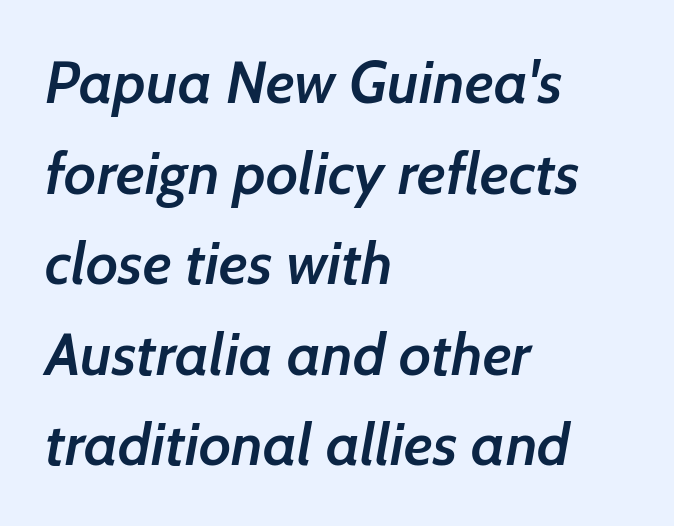
Unlike a traditional serif, this face leaves its strokes unadorned. The block of text has a typical density, with ordinary space between rows. The rendering keeps characters at their native spacing. The passage shown is typed in a proportional face where columns would drift. The passage shown is not underscored anywhere.
